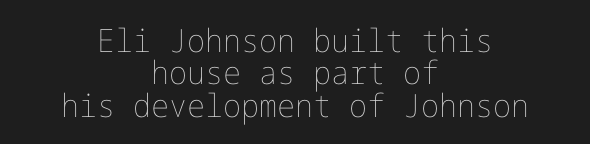
Q: Is the text bold? A: No.
Q: Is the text italic (slanted)? A: No, it is upright.
Q: Is the text underlined? A: No.
Q: How is the paragraph aligned? A: Centered.
Q: Is the spacing between letters normal or unusually wide? A: Normal.
Q: Is the spacing between lines tight, normal or loose? A: Tight.
Q: Width (condensed, normal, or wide)? A: Normal.
Q: Stroke contrast? A: Low.
Q: x-height? A: Medium.
